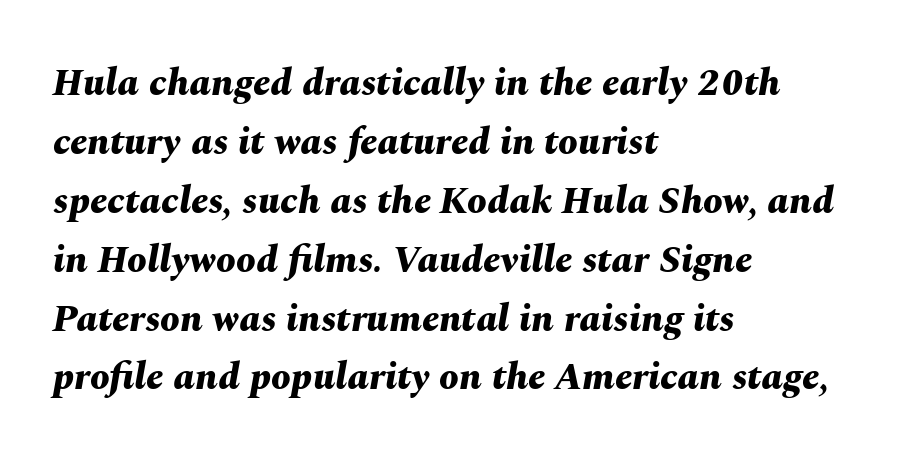
The typography opts for an oblique posture over an upright one. A normal amount of white space separates one row of letters from the next. Each line starts at the same left margin while the right side varies. Does extra space separate the letters? No, they use regular spacing. Each letter keeps its own natural width here, so spacing adapts to shape. Beneath every word, the page is bare.
